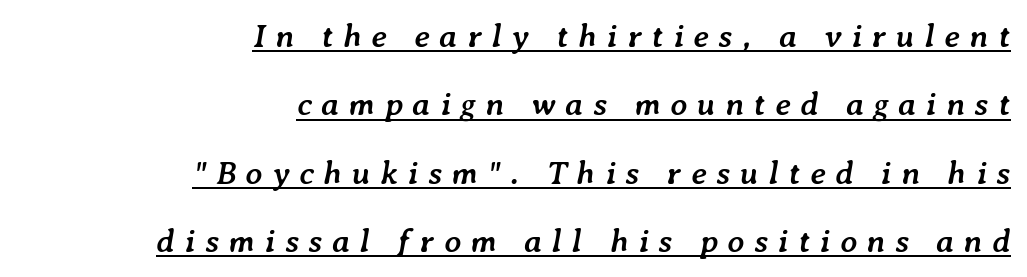
{"italic": "yes", "lean": "right", "slant_degrees": 7, "bold": "yes", "weight": "semibold", "width": "normal", "stroke_contrast": "low", "x_height": "medium", "monospaced": "no", "underline": "yes", "align": "right", "line_spacing": "loose", "line_spacing_ratio": 2.07, "letter_spacing": "wide", "letter_spacing_em": 0.29, "glyph_px": 33}
